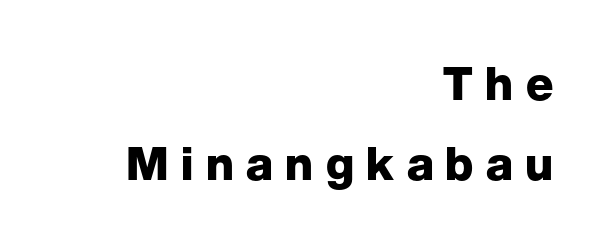
{"serif": "no", "italic": "no", "bold": "yes", "weight": "heavy", "width": "normal", "stroke_contrast": "low", "x_height": "medium", "monospaced": "no", "underline": "no", "align": "right", "line_spacing_ratio": 1.75, "letter_spacing": "wide", "letter_spacing_em": 0.27, "glyph_px": 46}
